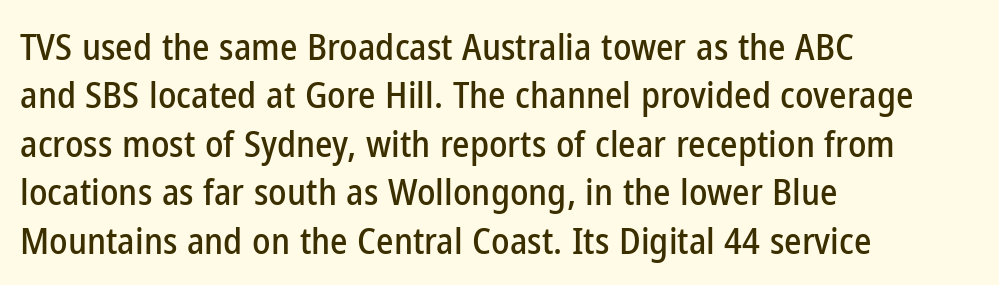
{"serif": "no", "italic": "no", "width": "condensed", "stroke_contrast": "low", "x_height": "medium", "monospaced": "no", "underline": "no", "align": "left", "line_spacing": "normal", "line_spacing_ratio": 1.31, "letter_spacing": "normal", "letter_spacing_em": 0.0, "glyph_px": 37}
